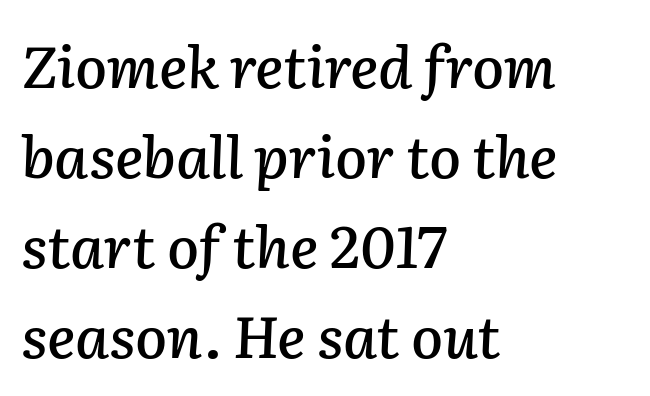
Q: Is the text italic (slanted)? A: Yes, it leans right by about 2 degrees.
Q: Is the text underlined? A: No.
Q: How is the paragraph aligned? A: Left-aligned.
Q: Is the spacing between letters normal or unusually wide? A: Normal.
Q: Is the spacing between lines tight, normal or loose? A: Normal.
Q: Width (condensed, normal, or wide)? A: Normal.
Q: Stroke contrast? A: Low.
Q: x-height? A: Medium.
Q: Monospaced? A: No.
